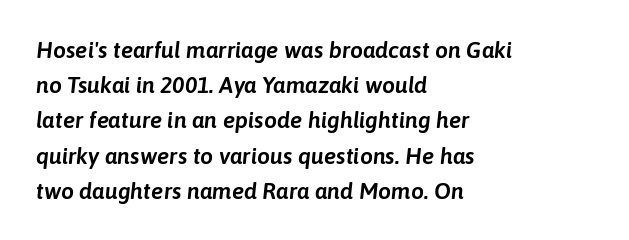
{"italic": "yes", "lean": "right", "slant_degrees": 6, "underline": "no", "align": "left", "line_spacing": "normal", "line_spacing_ratio": 1.53, "letter_spacing": "normal", "letter_spacing_em": 0.0, "glyph_px": 23}
